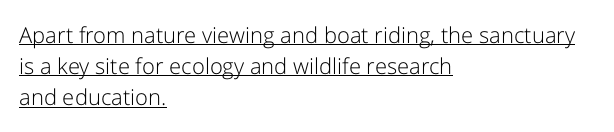
The image shows 22 px text type, upright; set left-aligned, normal line spacing (1.42x), normal letter spacing, underlined.
